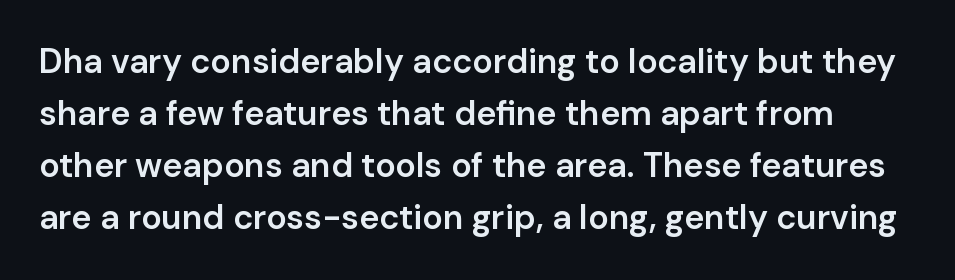
The image shows 34 px semibold sans-serif type, upright; set normal line spacing (1.53x), normal letter spacing, not underlined; low stroke contrast and a medium x-height.
